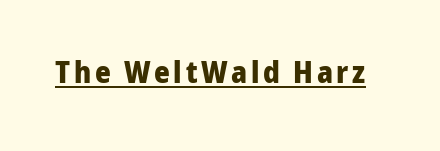
The image shows 30 px heavy sans-serif type, upright; set underlined; low stroke contrast and a medium x-height.
